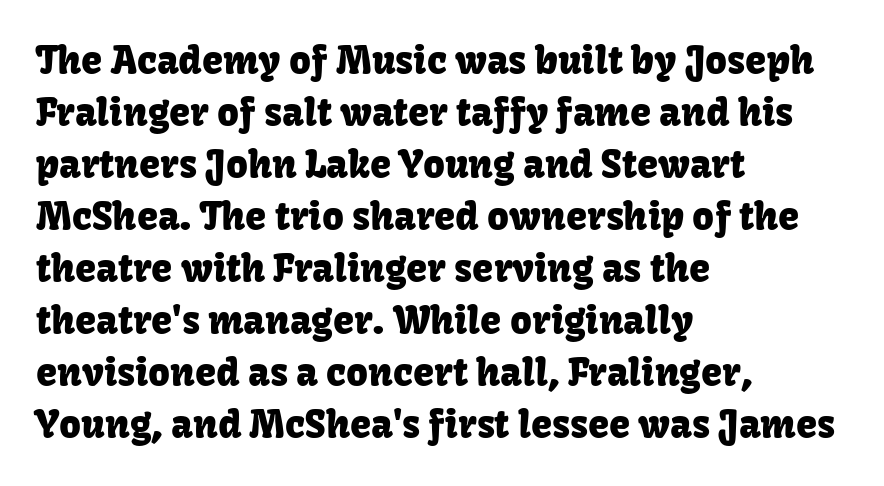
The image shows 38 px sans-serif type, upright; set left-aligned, normal line spacing (1.37x), normal letter spacing, not underlined; low stroke contrast and a medium x-height.
